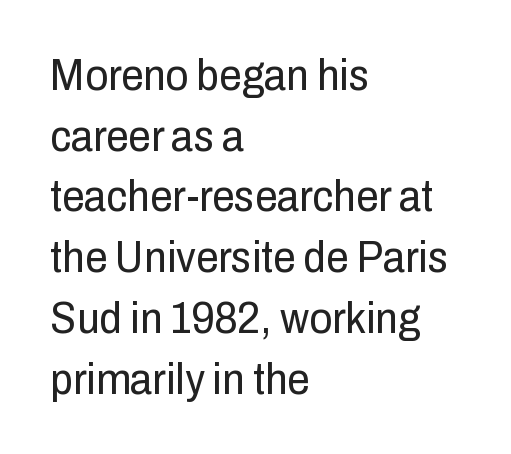
{"serif": "no", "italic": "no", "bold": "no", "weight": "regular", "width": "condensed", "stroke_contrast": "low", "x_height": "medium", "monospaced": "no", "underline": "no", "align": "left", "line_spacing": "normal", "line_spacing_ratio": 1.35, "letter_spacing": "normal", "letter_spacing_em": 0.0, "glyph_px": 45}
